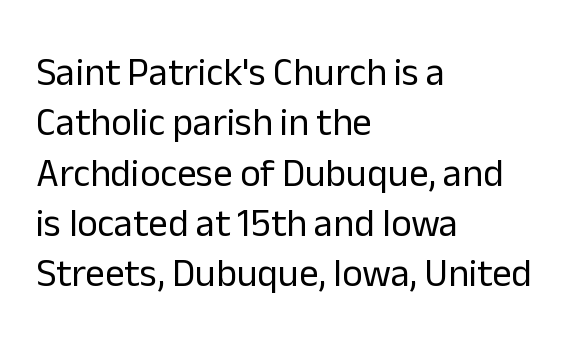
The image shows 39 px regular-weight sans-serif type, upright; set left-aligned, normal line spacing (1.29x), normal letter spacing, not underlined; low stroke contrast and a medium x-height.
